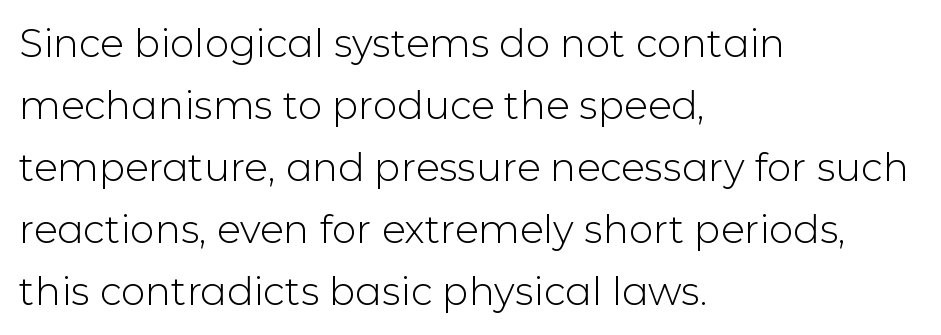
Q: Is the text bold? A: No.
Q: Is the text italic (slanted)? A: No, it is upright.
Q: Is the typeface a serif or a sans-serif typeface? A: Sans-serif.
Q: Is the text underlined? A: No.
Q: How is the paragraph aligned? A: Left-aligned.
Q: Is the spacing between letters normal or unusually wide? A: Normal.
Q: Is the spacing between lines tight, normal or loose? A: Normal.
Q: Width (condensed, normal, or wide)? A: Normal.
Q: Stroke contrast? A: Low.
Q: x-height? A: Medium.
Q: Monospaced? A: No.
